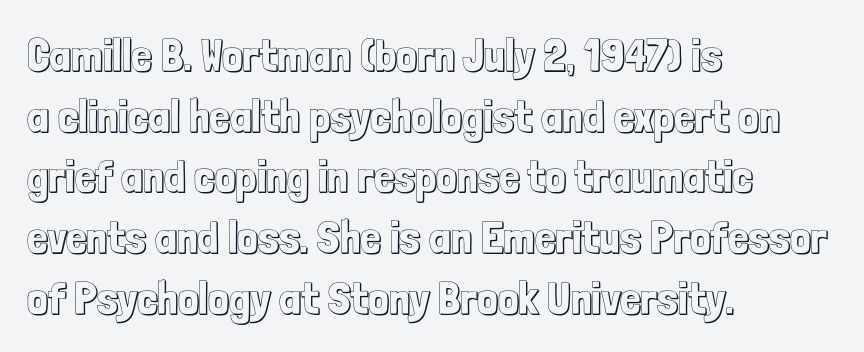
Q: Is the text italic (slanted)? A: No, it is upright.
Q: Is the text underlined? A: No.
Q: How is the paragraph aligned? A: Left-aligned.
Q: Is the spacing between letters normal or unusually wide? A: Normal.
Q: Is the spacing between lines tight, normal or loose? A: Normal.
Q: Width (condensed, normal, or wide)? A: Condensed.
Q: x-height? A: Medium.
Q: Monospaced? A: No.
